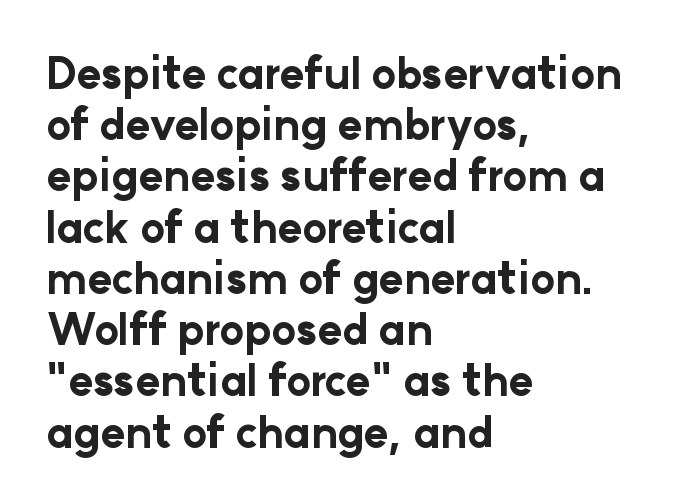
Q: Is the text bold? A: Yes.
Q: Is the text italic (slanted)? A: No, it is upright.
Q: Is the typeface a serif or a sans-serif typeface? A: Sans-serif.
Q: Is the text underlined? A: No.
Q: How is the paragraph aligned? A: Left-aligned.
Q: Is the spacing between letters normal or unusually wide? A: Normal.
Q: Width (condensed, normal, or wide)? A: Normal.
Q: Stroke contrast? A: Low.
Q: x-height? A: Medium.
Q: Monospaced? A: No.
